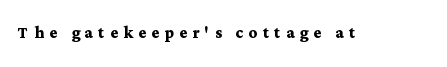
The image shows 21 px bold type, upright; set unusually wide letter spacing (+0.25 em), not underlined.
